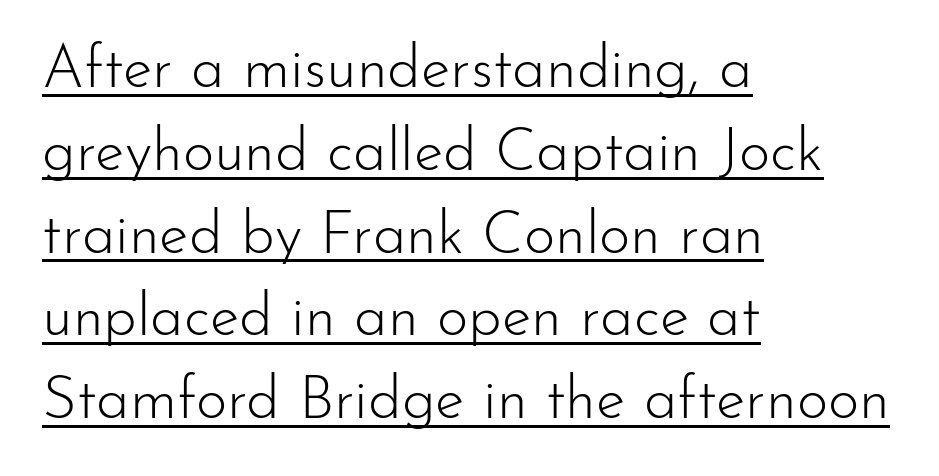
A sans-serif font was chosen for this passage. You could not count columns in this text — the font is proportionally spaced. These lines keep a tight, regular rhythm from letter to letter. The type sits square on the baseline with zero lean. Short and long lines alike share a common starting point at left.
